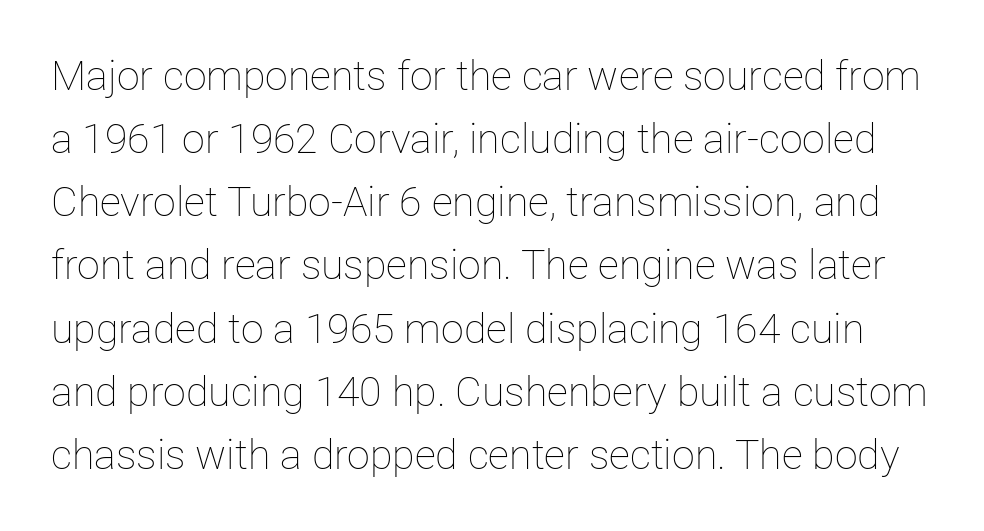
Q: Is the text bold? A: No.
Q: Is the text italic (slanted)? A: No, it is upright.
Q: Is the text underlined? A: No.
Q: Is the spacing between letters normal or unusually wide? A: Normal.
Q: Is the spacing between lines tight, normal or loose? A: Normal.
Q: Width (condensed, normal, or wide)? A: Normal.
Q: Stroke contrast? A: Low.
Q: x-height? A: Medium.
Q: Monospaced? A: No.
